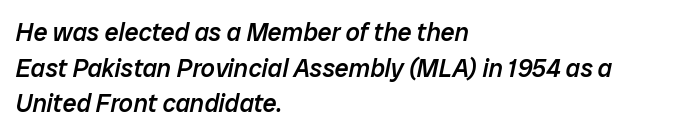
The image shows 25 px text type, italic (leaning right); set left-aligned, normal line spacing (1.43x), normal letter spacing, not underlined.
